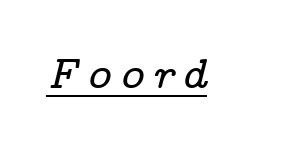
Q: Is the text italic (slanted)? A: Yes, it leans right by about 14 degrees.
Q: Is the typeface a serif or a sans-serif typeface? A: Serif.
Q: Is the text underlined? A: Yes.
Q: Width (condensed, normal, or wide)? A: Wide.
Q: Stroke contrast? A: Low.
Q: x-height? A: Medium.
Q: Monospaced? A: No.
